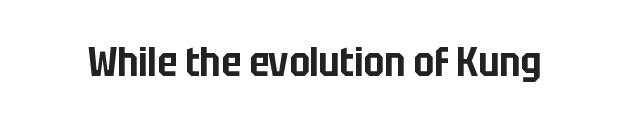
{"serif": "no", "italic": "no", "width": "condensed", "stroke_contrast": "low", "x_height": "large", "monospaced": "no", "underline": "no", "letter_spacing": "normal", "letter_spacing_em": 0.0, "glyph_px": 40}
